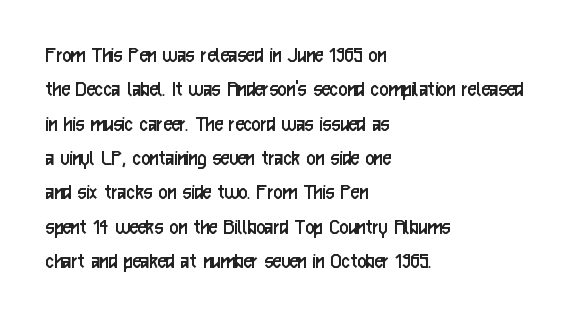
Q: Is the text bold? A: No.
Q: Is the text italic (slanted)? A: No, it is upright.
Q: Is the text underlined? A: No.
Q: How is the paragraph aligned? A: Left-aligned.
Q: Is the spacing between letters normal or unusually wide? A: Normal.
Q: Is the spacing between lines tight, normal or loose? A: Normal.
